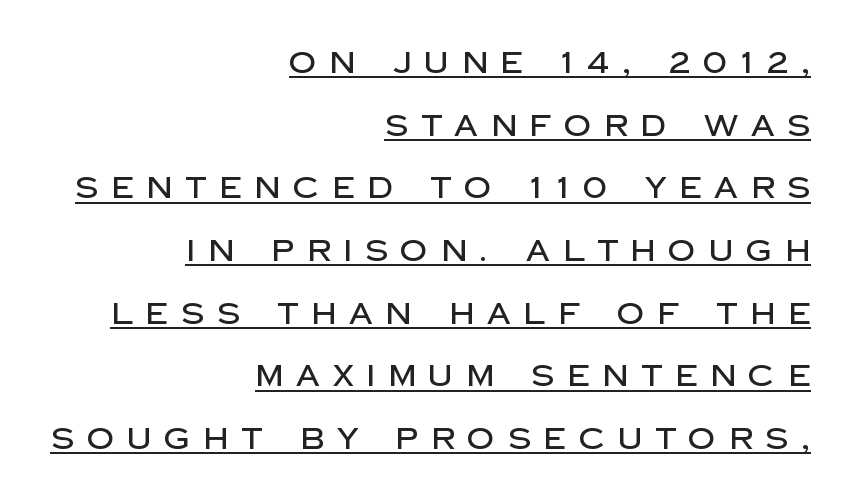
Q: Is the text italic (slanted)? A: No, it is upright.
Q: Is the typeface a serif or a sans-serif typeface? A: Sans-serif.
Q: Is the text underlined? A: Yes.
Q: How is the paragraph aligned? A: Right-aligned.
Q: Is the spacing between letters normal or unusually wide? A: Unusually wide.
Q: Is the spacing between lines tight, normal or loose? A: Loose.
Q: Width (condensed, normal, or wide)? A: Normal.
Q: Stroke contrast? A: Low.
Q: x-height? A: Large.
Q: Monospaced? A: No.
